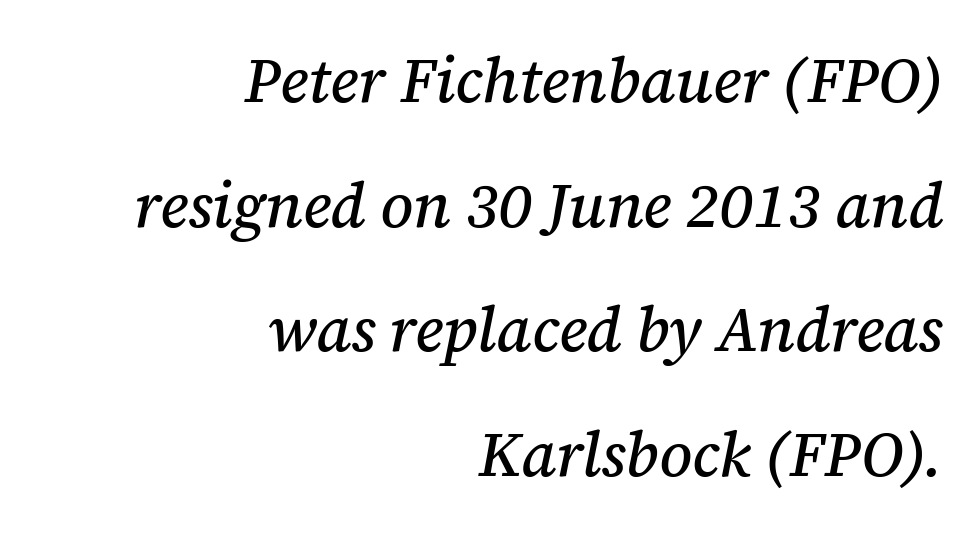
The image shows 62 px serif type, italic (leaning right); set right-aligned, loose line spacing (2.01x), normal letter spacing, not underlined; medium stroke contrast and a medium x-height.
